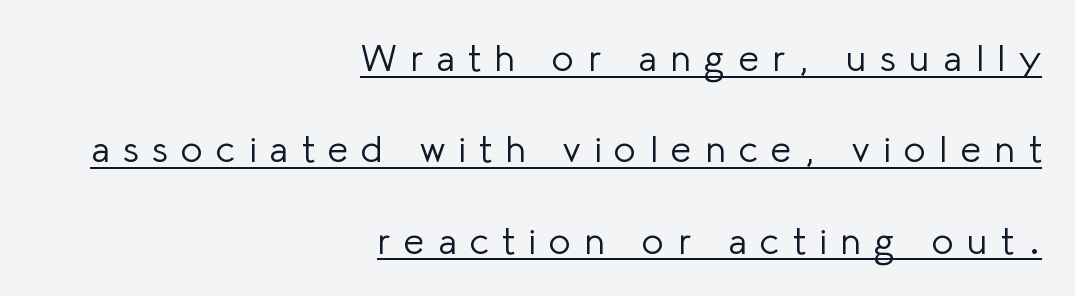
The image shows 37 px light sans-serif type, upright; set right-aligned, loose line spacing (2.47x), unusually wide letter spacing (+0.36 em), underlined; low stroke contrast and a medium x-height.
